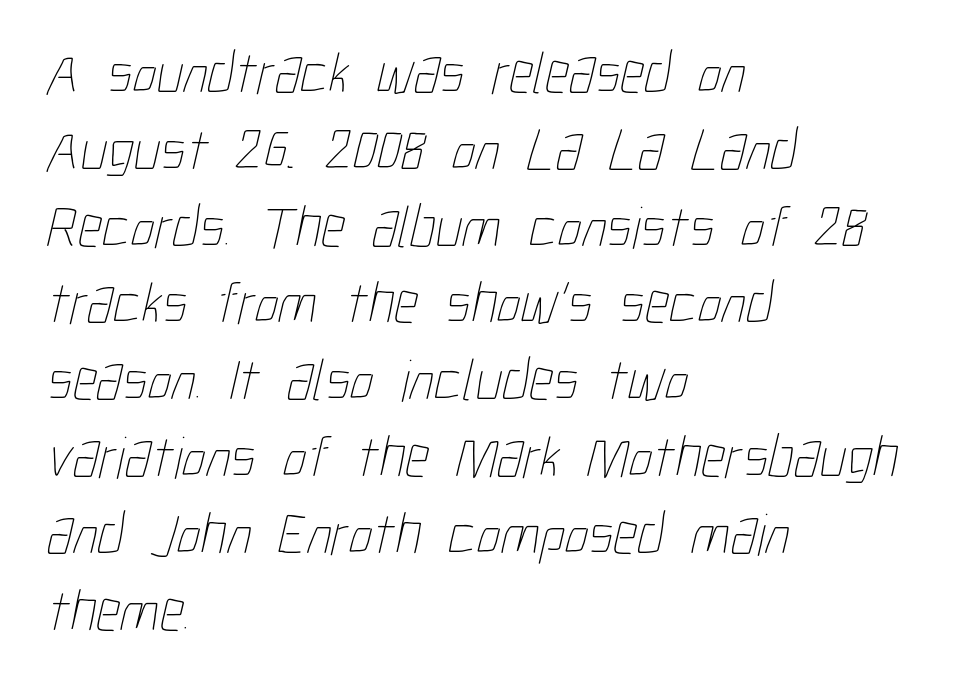
The face used here is proportionally spaced, like ordinary book or web type. The ragged edge is on the right, which tells us the setting is flush left. Words float on clear page, feet unadorned. Between one letter and the next there's only the usual sliver of space. Weight: not bold — regular or lighter. Vertically, the passage feels balanced, rows spaced as you'd expect.
